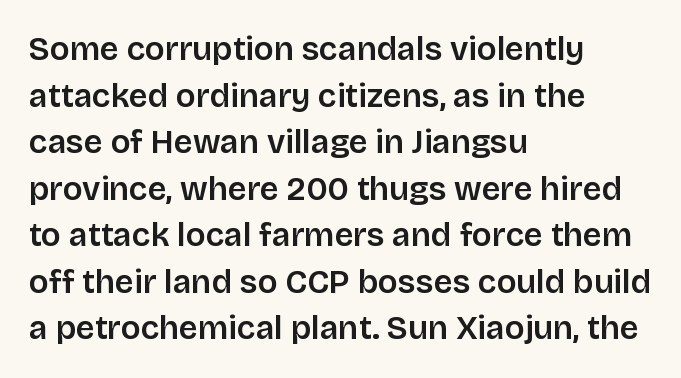
{"serif": "no", "italic": "no", "width": "normal", "stroke_contrast": "low", "x_height": "large", "monospaced": "no", "underline": "no", "align": "left", "line_spacing": "normal", "line_spacing_ratio": 1.41, "letter_spacing": "normal", "letter_spacing_em": 0.0, "glyph_px": 33}
